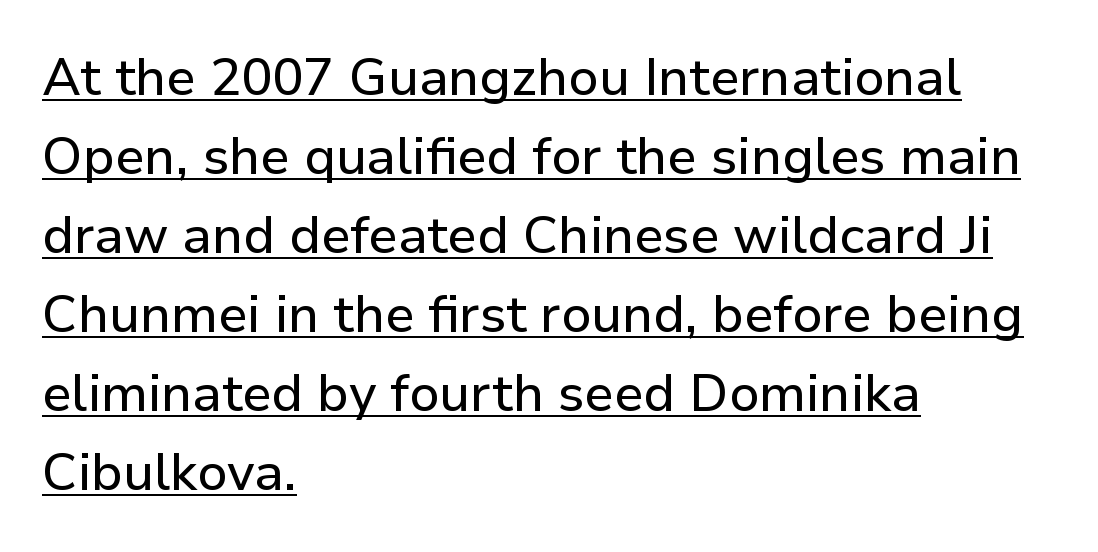
Q: Is the text italic (slanted)? A: No, it is upright.
Q: Is the typeface a serif or a sans-serif typeface? A: Sans-serif.
Q: Is the text underlined? A: Yes.
Q: How is the paragraph aligned? A: Left-aligned.
Q: Is the spacing between letters normal or unusually wide? A: Normal.
Q: Is the spacing between lines tight, normal or loose? A: Normal.
Q: Width (condensed, normal, or wide)? A: Normal.
Q: Stroke contrast? A: Low.
Q: x-height? A: Medium.
Q: Monospaced? A: No.
